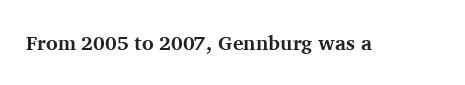
The rendering keeps characters at their native spacing. Underlining? Definitely not there. Nope, not italic — everything's standing straight. Set as a true bold cut, around the 700 mark.
